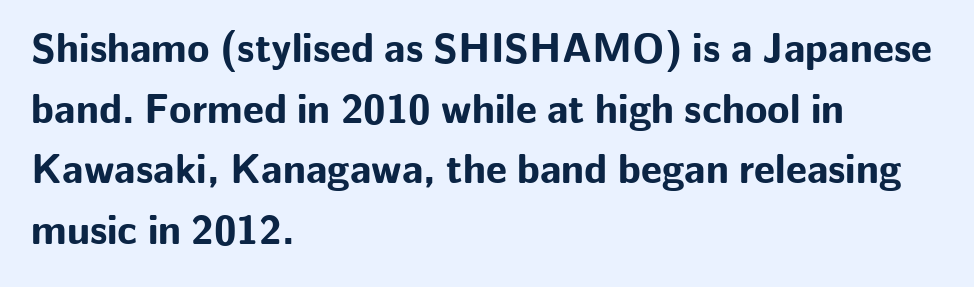
The image shows 41 px bold sans-serif type, upright; set left-aligned, normal line spacing (1.48x), normal letter spacing, not underlined; low stroke contrast and a medium x-height.
